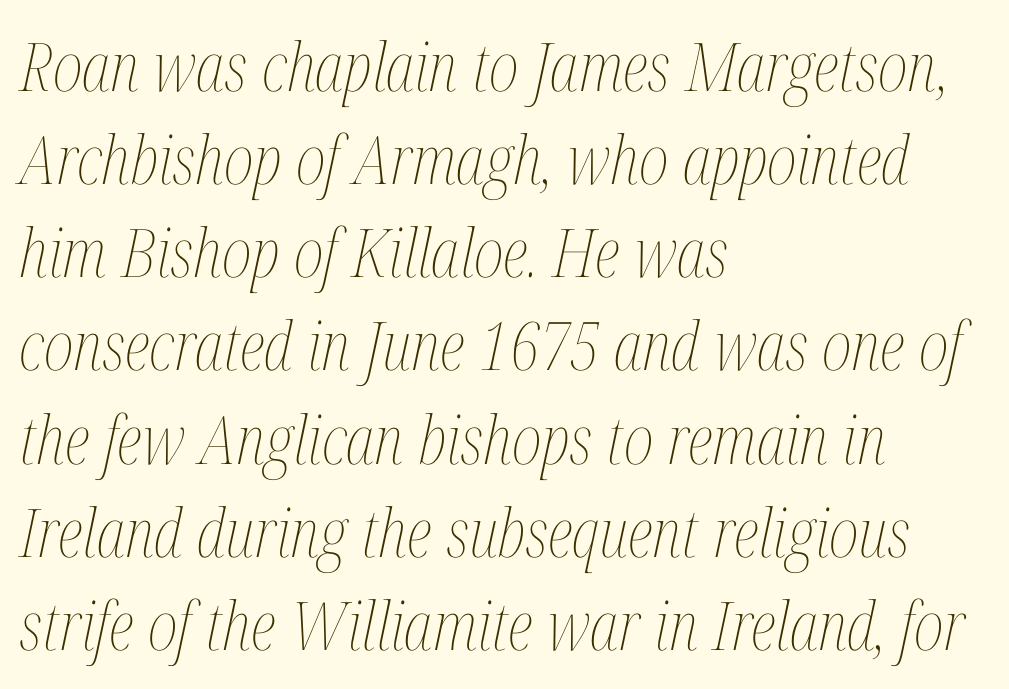
Q: Is the text bold? A: No.
Q: Is the text italic (slanted)? A: Yes, it leans right by about 12 degrees.
Q: Is the text underlined? A: No.
Q: How is the paragraph aligned? A: Left-aligned.
Q: Is the spacing between letters normal or unusually wide? A: Normal.
Q: Is the spacing between lines tight, normal or loose? A: Normal.
Q: Width (condensed, normal, or wide)? A: Condensed.
Q: Stroke contrast? A: Medium.
Q: x-height? A: Medium.
Q: Monospaced? A: No.
